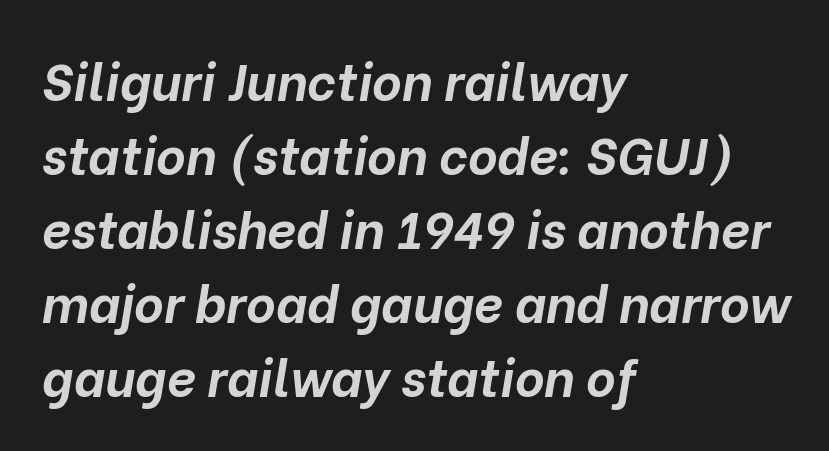
The image shows 51 px bold type, italic (leaning right); set left-aligned, normal line spacing (1.45x), normal letter spacing, not underlined; low stroke contrast and a medium x-height.
